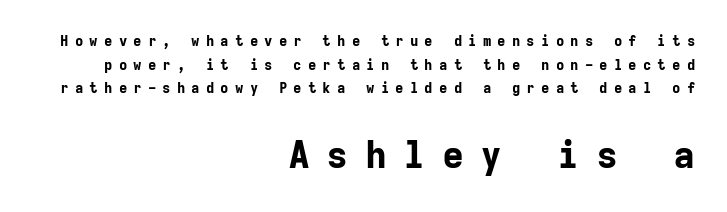
{"serif": "no", "italic": "no", "bold": "yes", "weight": "bold", "width": "normal", "stroke_contrast": "low", "x_height": "medium", "monospaced": "yes", "underline": "no", "align": "right", "line_spacing": "normal", "line_spacing_ratio": 1.68, "letter_spacing": "wide", "letter_spacing_em": 0.44, "larger_block": "second", "size_ratio": 2.64, "glyph_px": 37}
